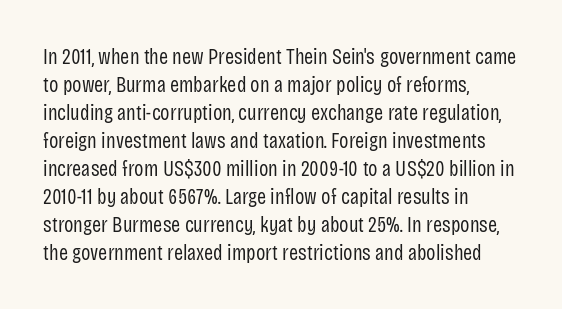
{"italic": "no", "bold": "no", "underline": "no", "align": "left", "line_spacing": "normal", "line_spacing_ratio": 1.27, "letter_spacing": "normal", "letter_spacing_em": 0.0, "glyph_px": 22}
